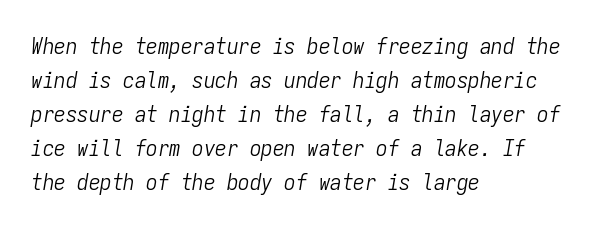
Would a proofreader flag this as italicized? Yes. The rendering keeps characters at their native spacing. Is the type heavy? It reads as light-to-regular instead. Which margin do the lines hug? The left one — the right edge is uneven. The passage shown is not underscored anywhere. One glance says typical: line gaps are just what's usual.
